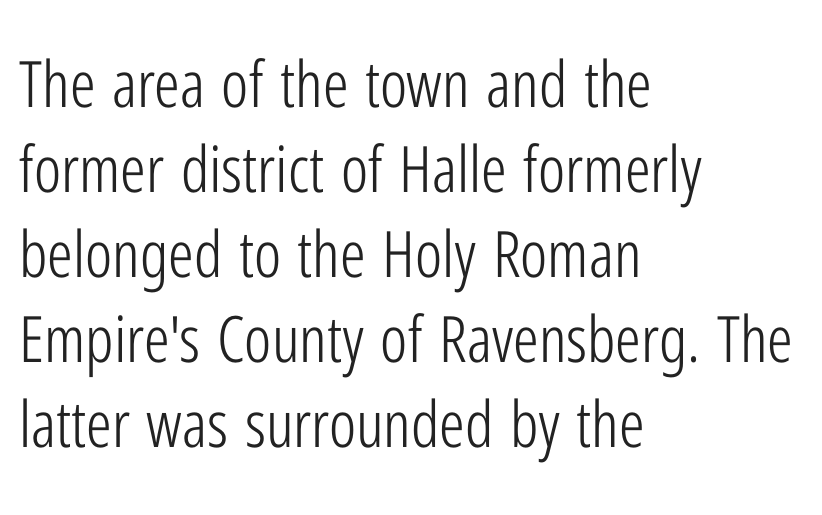
Counters stay open thanks to moderate or lighter strokes. Is there much room between lines? A standard amount, neither cramped nor airy. The passage shown is not underscored anywhere. The letters advance in unequal steps, a hallmark of proportional type. Each line starts at the same left margin while the right side varies. Look at the tracking — it's just the regular setting, nothing added.
